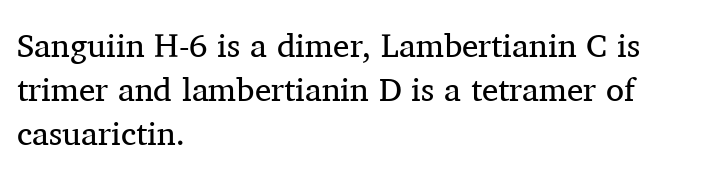
Q: Is the text bold? A: No.
Q: Is the text italic (slanted)? A: No, it is upright.
Q: Is the typeface a serif or a sans-serif typeface? A: Serif.
Q: Is the text underlined? A: No.
Q: How is the paragraph aligned? A: Left-aligned.
Q: Is the spacing between letters normal or unusually wide? A: Normal.
Q: Is the spacing between lines tight, normal or loose? A: Normal.
Q: Width (condensed, normal, or wide)? A: Normal.
Q: Stroke contrast? A: Medium.
Q: x-height? A: Medium.
Q: Monospaced? A: No.
